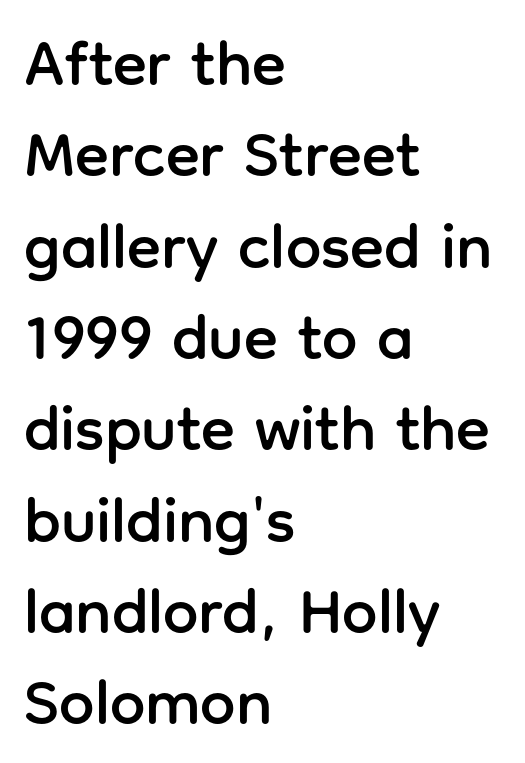
{"serif": "no", "italic": "no", "width": "normal", "stroke_contrast": "low", "x_height": "medium", "monospaced": "no", "underline": "no", "align": "left", "line_spacing": "normal", "line_spacing_ratio": 1.45, "letter_spacing": "normal", "letter_spacing_em": 0.0, "glyph_px": 63}
